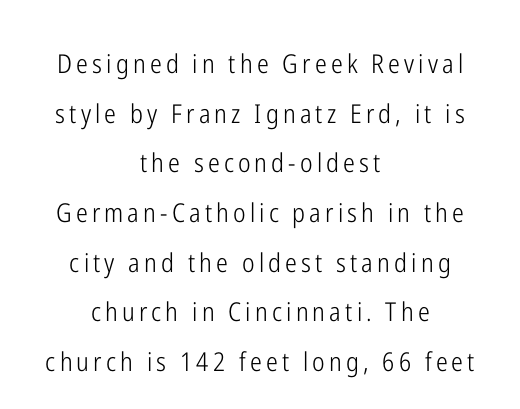
Q: Is the text bold? A: No.
Q: Is the text italic (slanted)? A: No, it is upright.
Q: Is the text underlined? A: No.
Q: How is the paragraph aligned? A: Centered.
Q: Is the spacing between lines tight, normal or loose? A: Loose.
